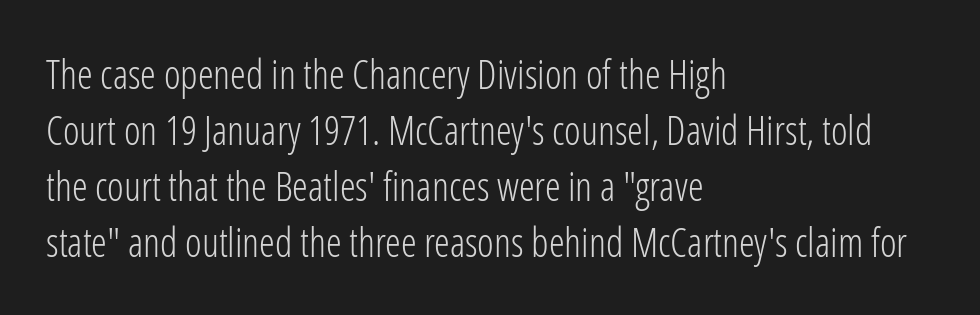
{"serif": "no", "italic": "no", "bold": "no", "weight": "light", "width": "condensed", "stroke_contrast": "low", "x_height": "medium", "monospaced": "no", "underline": "no", "align": "left", "line_spacing": "normal", "line_spacing_ratio": 1.4, "letter_spacing": "normal", "letter_spacing_em": 0.0, "glyph_px": 40}
